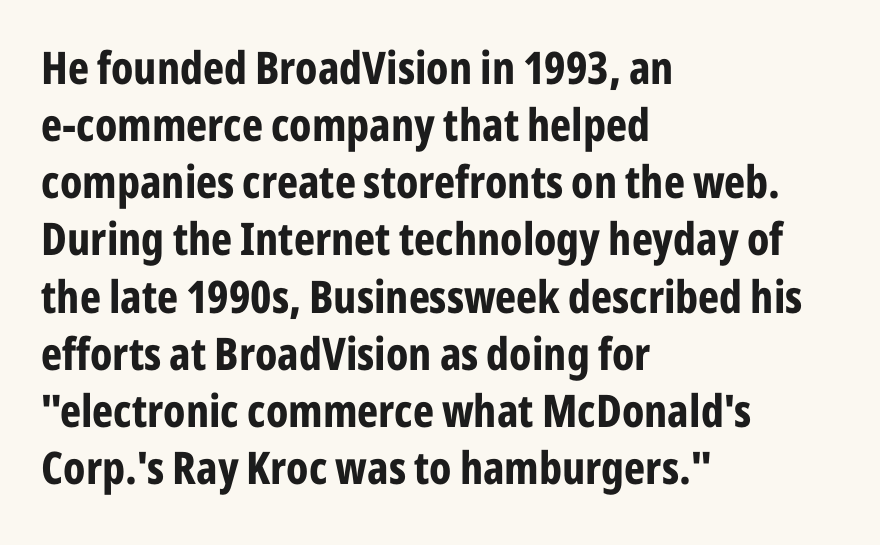
Q: Is the text bold? A: Yes.
Q: Is the text italic (slanted)? A: No, it is upright.
Q: Is the typeface a serif or a sans-serif typeface? A: Sans-serif.
Q: Is the text underlined? A: No.
Q: How is the paragraph aligned? A: Left-aligned.
Q: Is the spacing between letters normal or unusually wide? A: Normal.
Q: Is the spacing between lines tight, normal or loose? A: Normal.
Q: Width (condensed, normal, or wide)? A: Condensed.
Q: Stroke contrast? A: Low.
Q: x-height? A: Medium.
Q: Monospaced? A: No.
